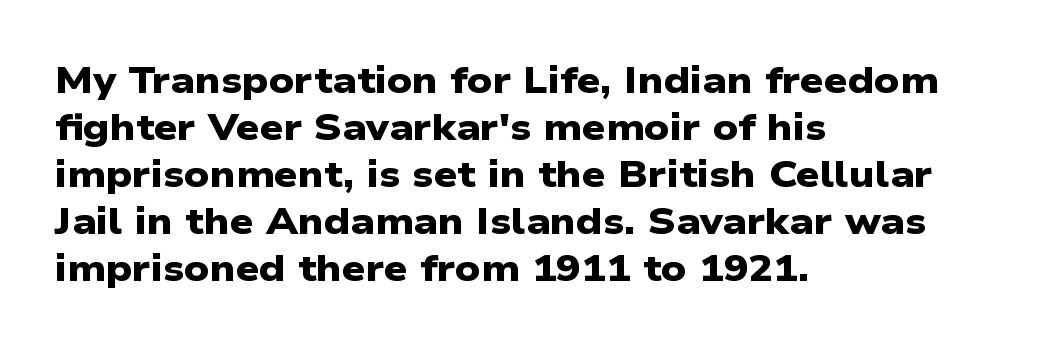
Q: Is the text bold? A: Yes.
Q: Is the typeface a serif or a sans-serif typeface? A: Sans-serif.
Q: Is the text underlined? A: No.
Q: How is the paragraph aligned? A: Left-aligned.
Q: Is the spacing between letters normal or unusually wide? A: Normal.
Q: Is the spacing between lines tight, normal or loose? A: Normal.
Q: Width (condensed, normal, or wide)? A: Wide.
Q: Stroke contrast? A: Low.
Q: x-height? A: Medium.
Q: Monospaced? A: No.
